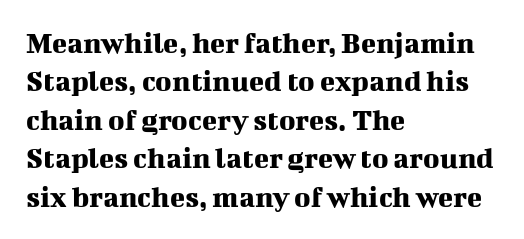
Q: Is the text italic (slanted)? A: No, it is upright.
Q: Is the typeface a serif or a sans-serif typeface? A: Serif.
Q: Is the text underlined? A: No.
Q: How is the paragraph aligned? A: Left-aligned.
Q: Is the spacing between letters normal or unusually wide? A: Normal.
Q: Width (condensed, normal, or wide)? A: Normal.
Q: Stroke contrast? A: Medium.
Q: x-height? A: Medium.
Q: Monospaced? A: No.
